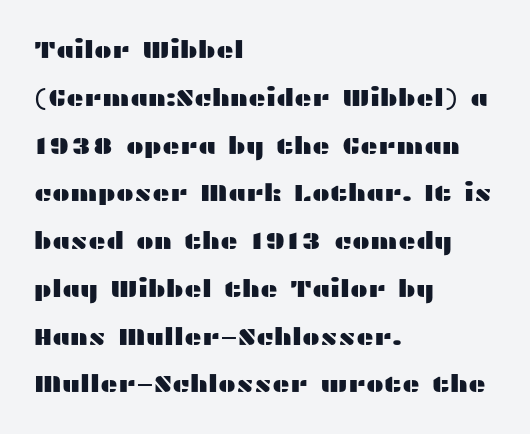
The lines in this sample share a left origin and differ only in where they stop. Descenders hang freely into open space. A typesetter would call this zero additional tracking. A typesetter would mark this as roman, not italic. The leading is generous, giving the passage an open texture.
